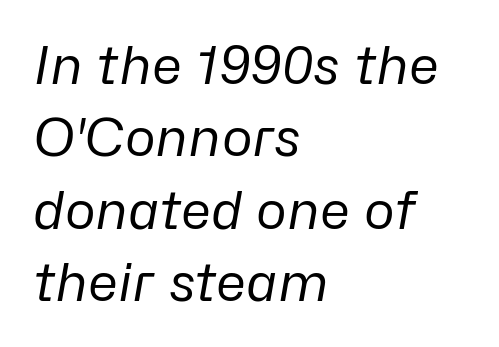
The image shows 52 px regular-weight type, italic (leaning right); set left-aligned, normal line spacing (1.39x), normal letter spacing, not underlined; low stroke contrast and a medium x-height.
